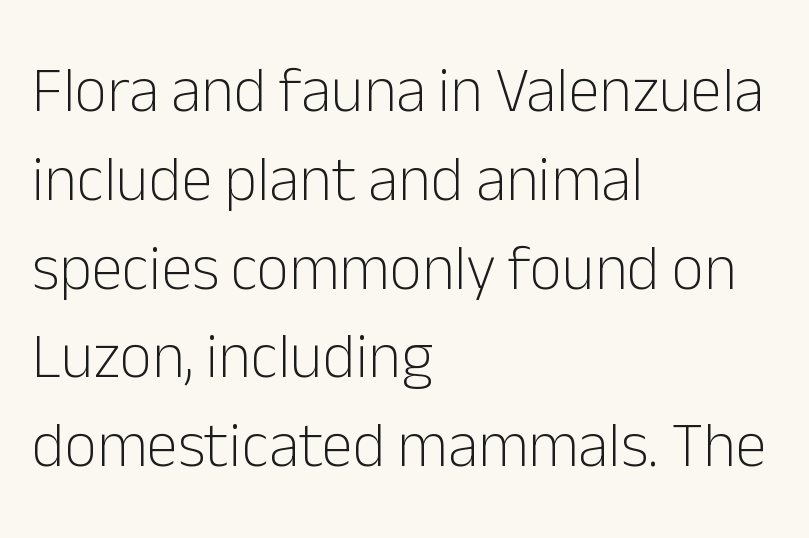
{"serif": "no", "italic": "no", "bold": "no", "weight": "light", "width": "normal", "stroke_contrast": "low", "x_height": "medium", "monospaced": "no", "underline": "no", "align": "left", "line_spacing": "normal", "line_spacing_ratio": 1.41, "letter_spacing": "normal", "letter_spacing_em": 0.0, "glyph_px": 63}
